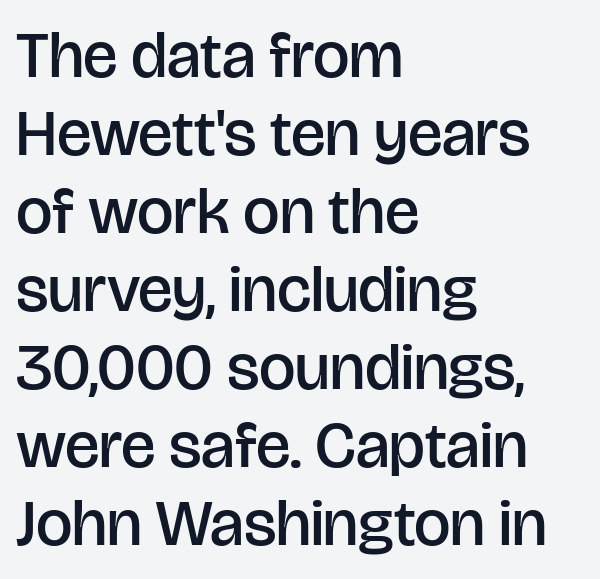
The image shows 65 px semibold sans-serif type, upright; set left-aligned, line spacing 1.2x, normal letter spacing, not underlined; low stroke contrast and a large x-height.
